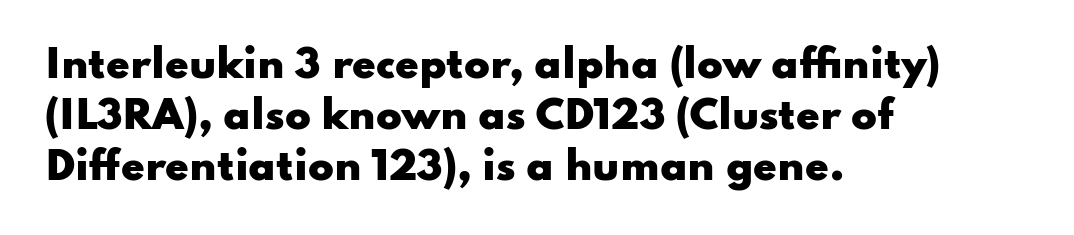
The image shows 38 px heavy, wide sans-serif type, upright; set left-aligned, normal line spacing (1.34x), normal letter spacing, not underlined; low stroke contrast and a small x-height.
